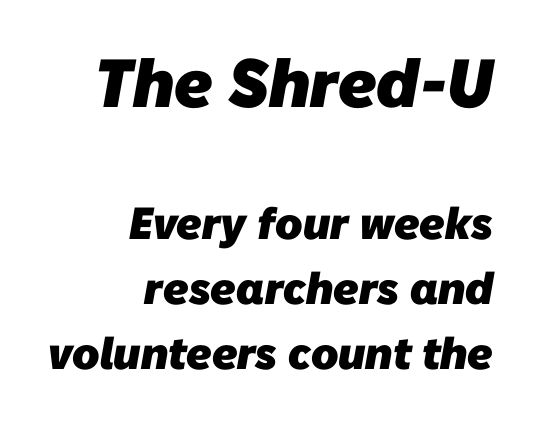
Q: Is the text bold? A: Yes.
Q: Is the typeface a serif or a sans-serif typeface? A: Sans-serif.
Q: Is the text underlined? A: No.
Q: How is the paragraph aligned? A: Right-aligned.
Q: Is the spacing between letters normal or unusually wide? A: Normal.
Q: Is the spacing between lines tight, normal or loose? A: Normal.
Q: Which block of text is set in a larger size, the first (top) or the second (bottom)? A: The first (top) one.
Q: Width (condensed, normal, or wide)? A: Normal.
Q: Stroke contrast? A: Low.
Q: x-height? A: Medium.
Q: Monospaced? A: No.
